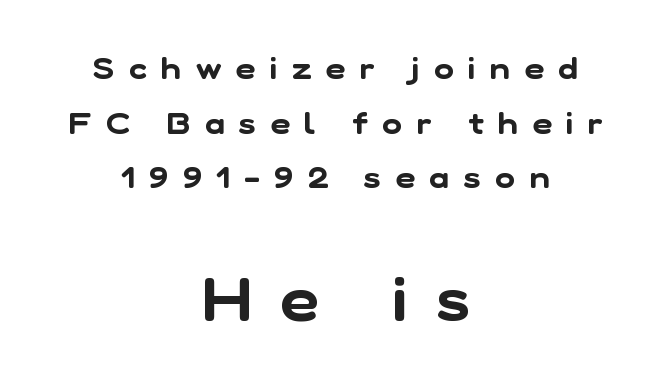
Q: Is the typeface a serif or a sans-serif typeface? A: Sans-serif.
Q: Is the text underlined? A: No.
Q: How is the paragraph aligned? A: Centered.
Q: Is the spacing between letters normal or unusually wide? A: Unusually wide.
Q: Which block of text is set in a larger size, the first (top) or the second (bottom)? A: The second (bottom) one.
Q: Width (condensed, normal, or wide)? A: Normal.
Q: Stroke contrast? A: Low.
Q: x-height? A: Medium.
Q: Monospaced? A: No.
